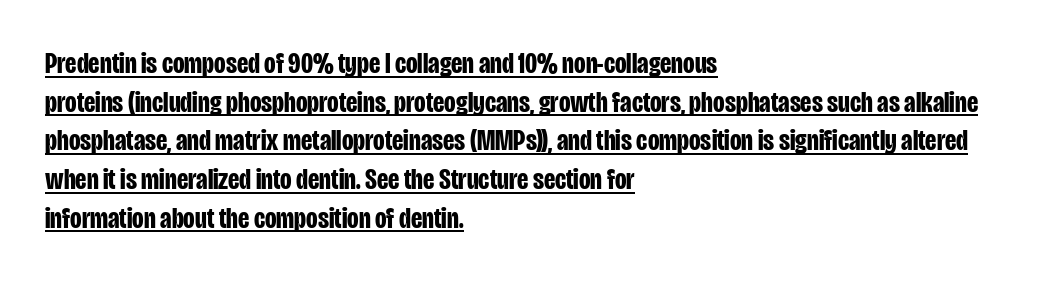
The setting favours the left margin, as ordinary paragraphs usually do. Posture: straight, roman, zero tilt. This sample uses plain, unmodified letter spacing. One glance says typical: line gaps are just what's usual.
